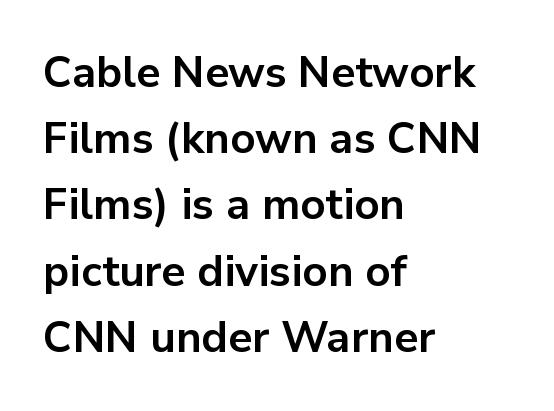
This sample uses plain, unmodified letter spacing. Short and long lines alike share a common starting point at left. Is the type bold? Yes — the strokes are clearly thick and heavy. If you measured baseline to baseline, you'd find a middling distance. Every character sits straight up, as roman type does. The words here are not underlined.
